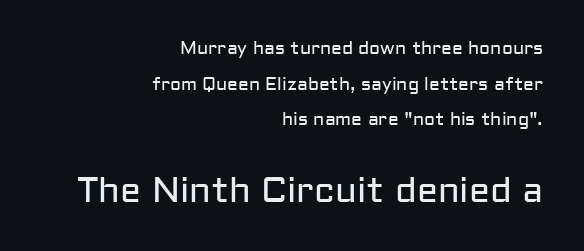
{"serif": "no", "italic": "no", "bold": "no", "weight": "regular", "width": "normal", "stroke_contrast": "low", "x_height": "medium", "monospaced": "no", "underline": "no", "align": "right", "line_spacing": "loose", "line_spacing_ratio": 1.98, "letter_spacing": "normal", "letter_spacing_em": 0.0, "larger_block": "second", "size_ratio": 1.94, "glyph_px": 35}
